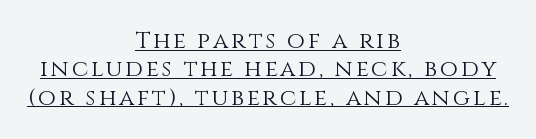
Q: Is the text bold? A: No.
Q: Is the text italic (slanted)? A: No, it is upright.
Q: Is the text underlined? A: Yes.
Q: How is the paragraph aligned? A: Centered.
